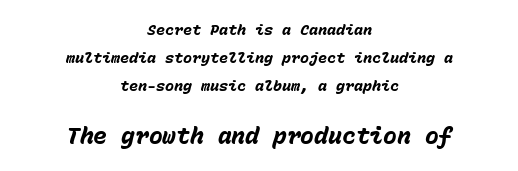
Q: Is the text bold? A: Yes.
Q: Is the text italic (slanted)? A: Yes, it leans right by about 15 degrees.
Q: Is the text underlined? A: No.
Q: How is the paragraph aligned? A: Centered.
Q: Is the spacing between letters normal or unusually wide? A: Normal.
Q: Which block of text is set in a larger size, the first (top) or the second (bottom)? A: The second (bottom) one.
